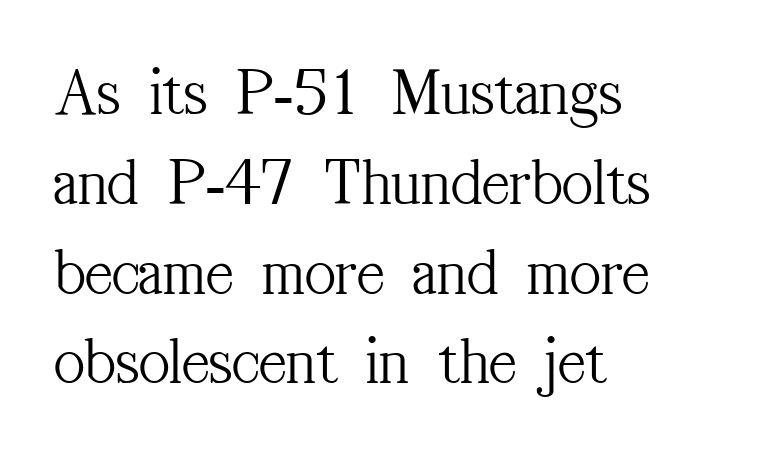
Glance below the letters and you will spot only blank space. The line texture is even and compact thanks to regular tracking. What's the leading like? Ordinary, nothing unusual. Characters remain perfectly vertical along every line. Compared with a centered layout, this one pins lines to the left instead.
